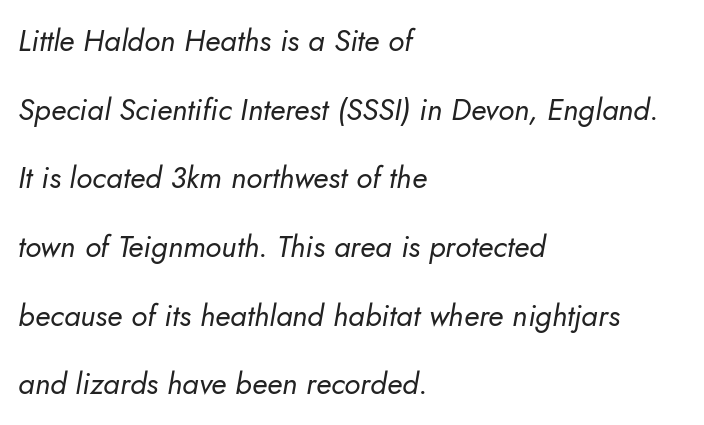
The image shows 30 px regular-weight type, italic (leaning right); set left-aligned, loose line spacing (2.29x), normal letter spacing, not underlined; low stroke contrast and a small x-height.
